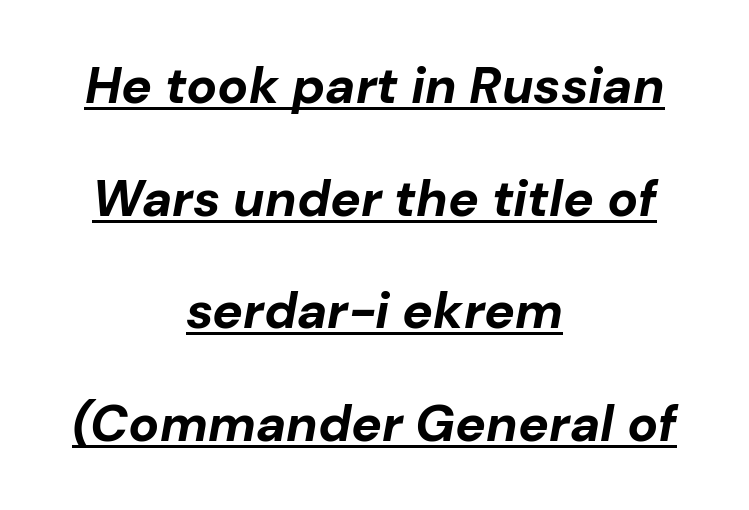
Tracking here is standard; glyphs follow each other at the usual distance. Horizontal bands of white between lines are thick stripes. The glyphs look as if they've been sheared to an angle. Leftover space on each line is divided equally before and after the words. Here the designer chose a conventional face with non-uniform glyph widths.
